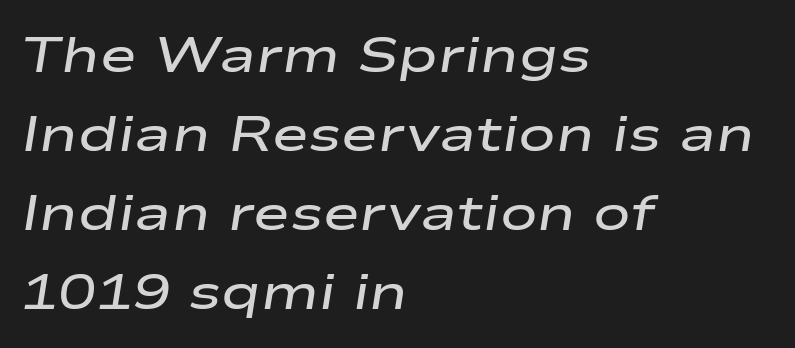
{"italic": "yes", "lean": "right", "slant_degrees": 9, "bold": "semi", "weight": "semibold", "width": "wide", "stroke_contrast": "low", "x_height": "medium", "monospaced": "no", "underline": "no", "align": "left", "line_spacing": "normal", "line_spacing_ratio": 1.58, "letter_spacing": "normal", "letter_spacing_em": 0.0, "glyph_px": 50}
